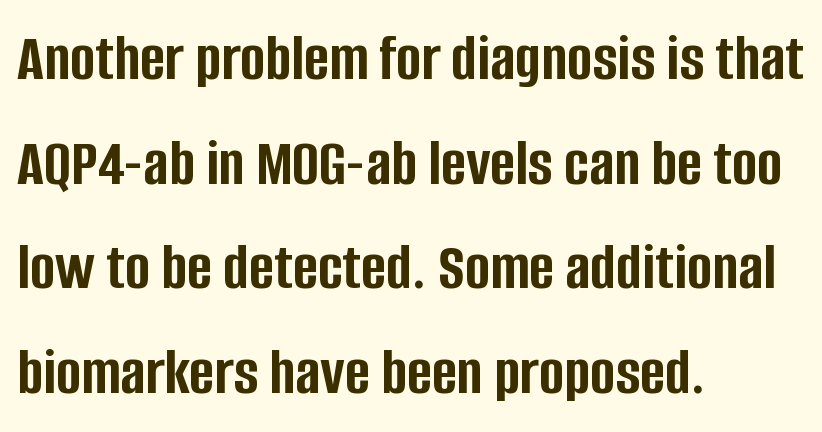
{"serif": "no", "italic": "no", "bold": "yes", "weight": "semibold", "width": "condensed", "stroke_contrast": "low", "x_height": "large", "monospaced": "no", "underline": "no", "align": "left", "line_spacing": "normal", "line_spacing_ratio": 1.54, "letter_spacing": "normal", "letter_spacing_em": 0.0, "glyph_px": 68}
